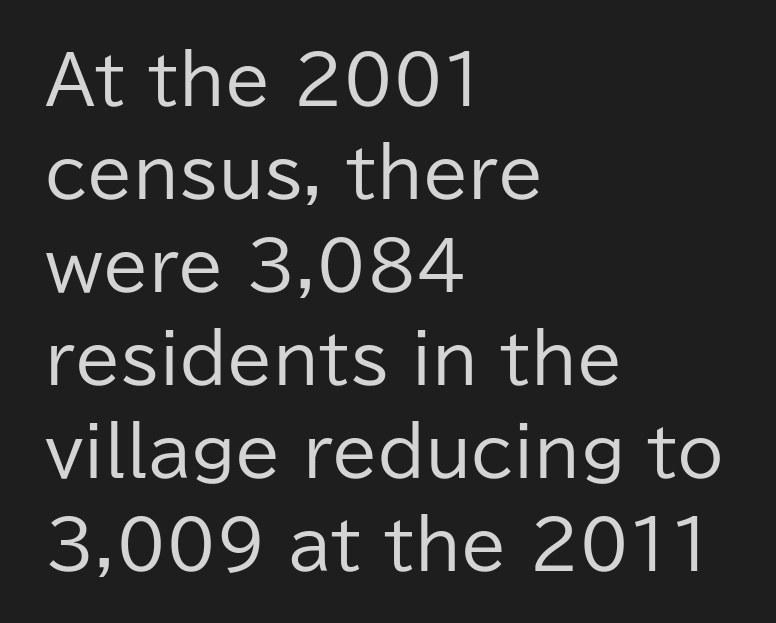
These lines stack with their left ends in a neat column. Do the characters align in a grid? No, the font is proportional. Examine the stroke ends and you'll find no serifs. The font's upright variant was chosen for this text. Regarding leading, the lines here are spaced in the standard way. The string is rendered with underlining switched off.
